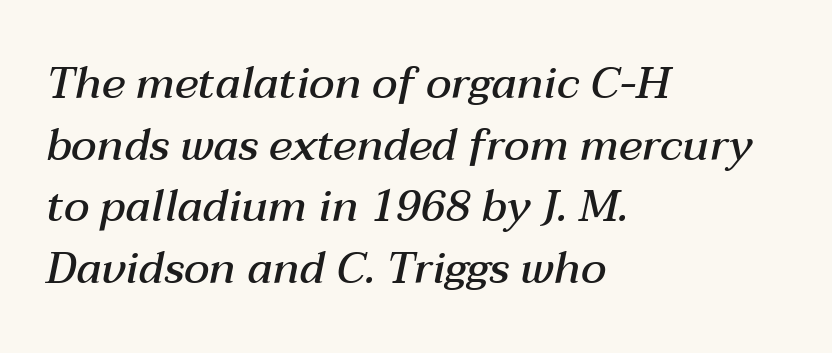
Q: Is the text bold? A: Semi-bold.
Q: Is the text italic (slanted)? A: Yes, it leans right by about 12 degrees.
Q: Is the text underlined? A: No.
Q: How is the paragraph aligned? A: Left-aligned.
Q: Is the spacing between letters normal or unusually wide? A: Normal.
Q: Is the spacing between lines tight, normal or loose? A: Normal.
Q: Width (condensed, normal, or wide)? A: Normal.
Q: Stroke contrast? A: Medium.
Q: x-height? A: Medium.
Q: Monospaced? A: No.
